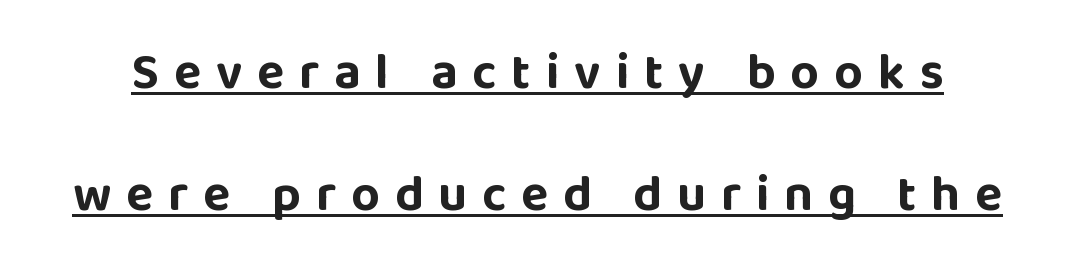
{"serif": "no", "italic": "no", "bold": "yes", "weight": "bold", "width": "normal", "stroke_contrast": "low", "x_height": "large", "monospaced": "no", "underline": "yes", "line_spacing": "loose", "line_spacing_ratio": 2.44, "letter_spacing": "wide", "letter_spacing_em": 0.3, "glyph_px": 50}
